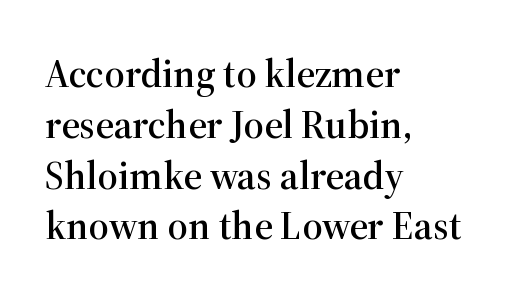
The image shows 40 px serif type, upright; set left-aligned, normal line spacing (1.27x), normal letter spacing, not underlined; high stroke contrast and a medium x-height.
